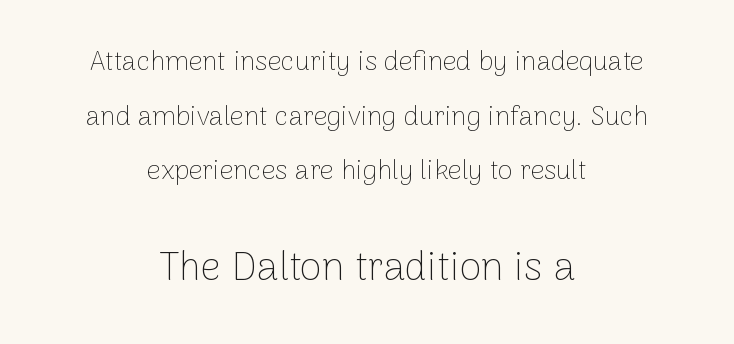
Is the letter spacing exaggerated? No — it looks like the ordinary default. The text block is weighted toward neither margin, spreading evenly from the middle. Of the two passages, the one underneath uses the larger point size. This sample has the flowing, uneven cadence of proportional lettering.
